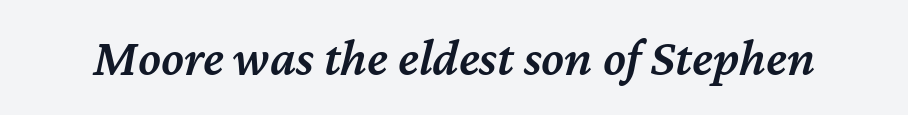
Decoration check: the copy has no underline. Rendered with sloped, italic letterforms. Here the glyphs are tracked normally, forming tight word shapes. Spacing verdict: proportional, widths tailored to each character.
